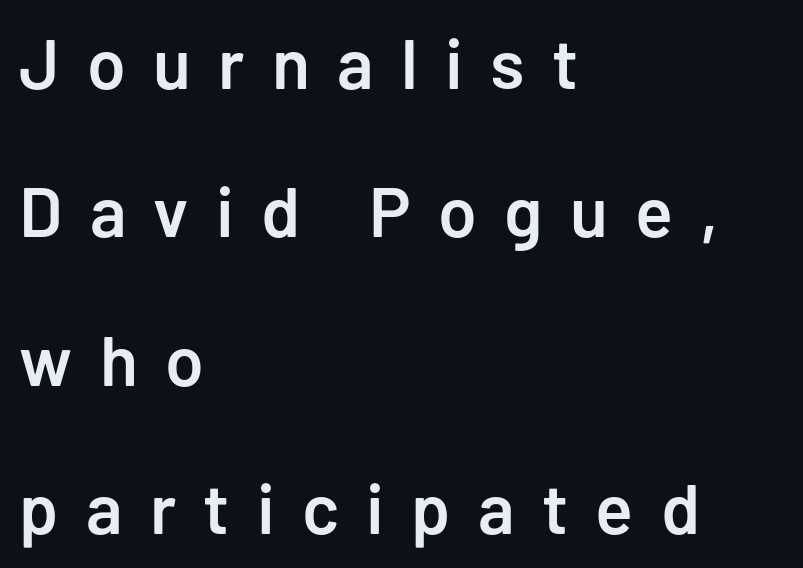
Q: Is the text bold? A: Semi-bold.
Q: Is the text italic (slanted)? A: No, it is upright.
Q: Is the typeface a serif or a sans-serif typeface? A: Sans-serif.
Q: Is the text underlined? A: No.
Q: How is the paragraph aligned? A: Left-aligned.
Q: Is the spacing between letters normal or unusually wide? A: Unusually wide.
Q: Is the spacing between lines tight, normal or loose? A: Loose.
Q: Width (condensed, normal, or wide)? A: Normal.
Q: Stroke contrast? A: Low.
Q: x-height? A: Medium.
Q: Monospaced? A: No.
